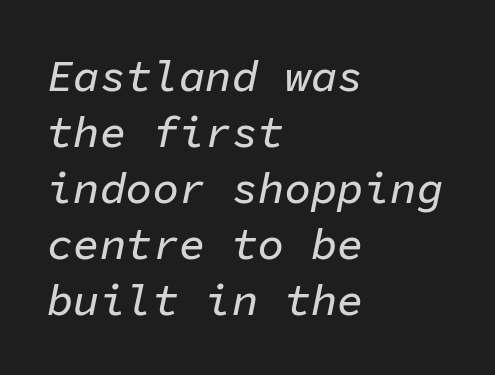
The passage shown has conventional tracking throughout. Emphasis-style slanted type is in use. Teacher's note: observe the even left margin — that is flush-left alignment. Note the uniform advance width — an 'i' takes as much space as an 'm'. The words here are not underlined. Leading: standard.
